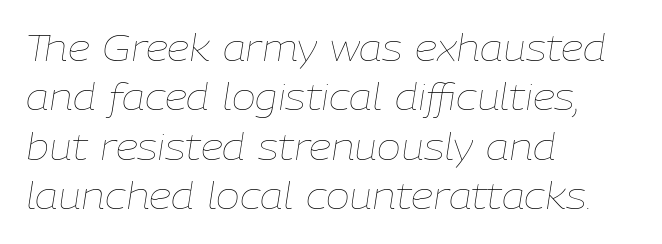
The image shows 36 px thin type, italic (leaning right); set left-aligned, normal line spacing (1.37x), normal letter spacing, not underlined; low stroke contrast and a medium x-height.
